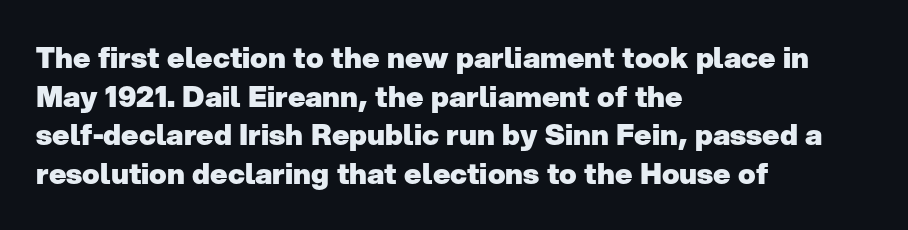
Q: Is the text bold? A: Yes.
Q: Is the text italic (slanted)? A: No, it is upright.
Q: Is the typeface a serif or a sans-serif typeface? A: Sans-serif.
Q: Is the text underlined? A: No.
Q: How is the paragraph aligned? A: Left-aligned.
Q: Is the spacing between letters normal or unusually wide? A: Normal.
Q: Is the spacing between lines tight, normal or loose? A: Normal.
Q: Width (condensed, normal, or wide)? A: Normal.
Q: Stroke contrast? A: Low.
Q: x-height? A: Medium.
Q: Monospaced? A: No.
